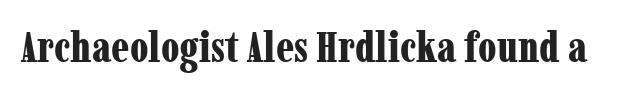
The image shows 43 px bold, condensed serif type, upright; set normal letter spacing, not underlined; low stroke contrast and a medium x-height.
